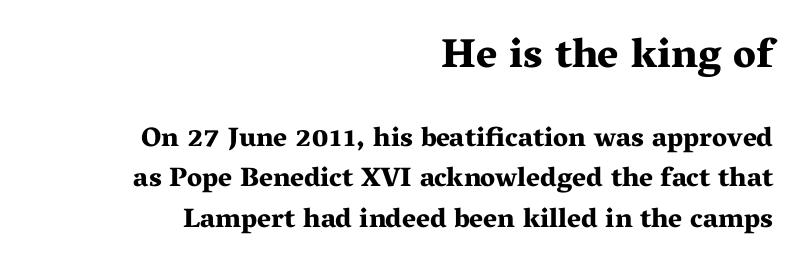
{"serif": "yes", "italic": "no", "bold": "yes", "weight": "bold", "width": "wide", "stroke_contrast": "medium", "x_height": "medium", "monospaced": "no", "underline": "no", "align": "right", "line_spacing": "normal", "line_spacing_ratio": 1.51, "letter_spacing": "normal", "letter_spacing_em": 0.0, "larger_block": "first", "size_ratio": 1.52, "glyph_px": 41}
